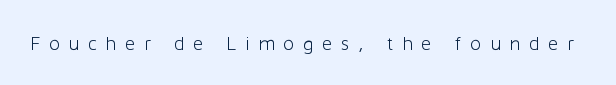
Q: Is the text bold? A: No.
Q: Is the text italic (slanted)? A: No, it is upright.
Q: Is the text underlined? A: No.
Q: Is the spacing between letters normal or unusually wide? A: Unusually wide.
